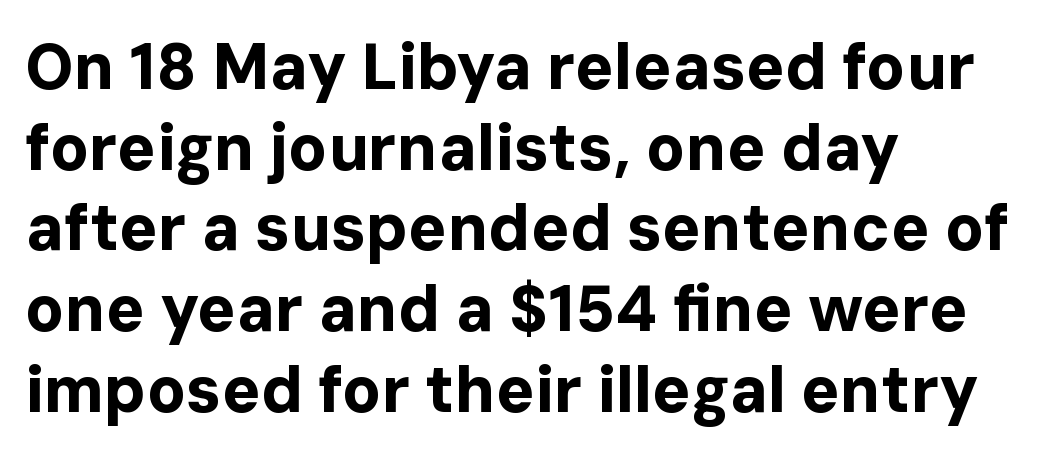
Baseline-to-baseline distance is the conventional proportion of letter height. The face used here has the dense, thick strokes of a bold. The glyphs in this specimen are sans serif. Glance below the letters and you will spot only blank space.
